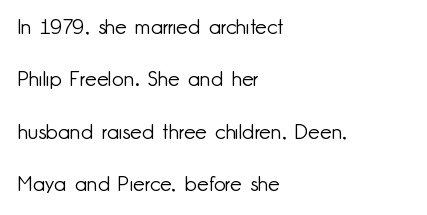
The image shows 21 px text type, upright; set left-aligned, loose line spacing (2.49x), normal letter spacing, not underlined.
